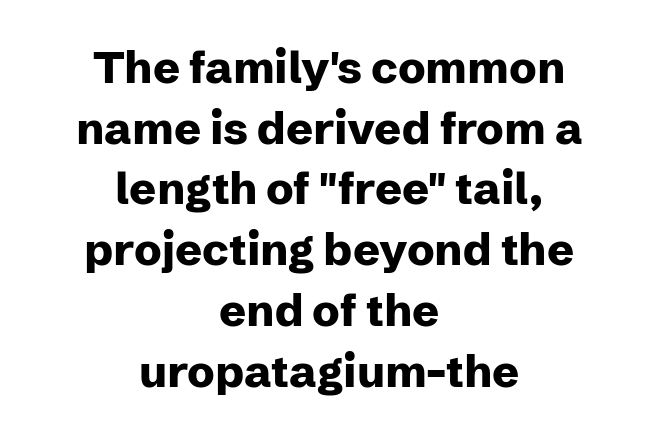
A typesetter would mark this as roman, not italic. The typesetting leans heavy: a genuine bold. Nobody drew a line under any word here. The whitespace from short lines is split evenly between both sides.
